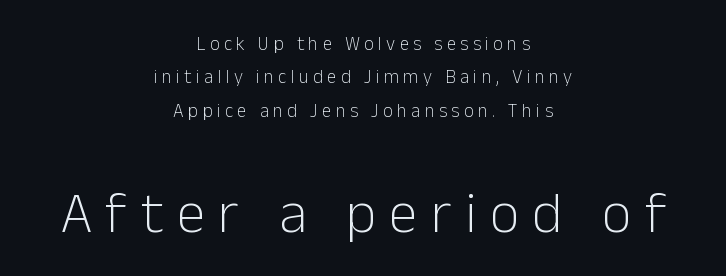
{"serif": "no", "italic": "no", "bold": "no", "weight": "light", "width": "normal", "stroke_contrast": "low", "x_height": "medium", "monospaced": "no", "underline": "no", "align": "center", "line_spacing_ratio": 1.76, "letter_spacing": "wide", "letter_spacing_em": 0.23, "larger_block": "second", "size_ratio": 3.05, "glyph_px": 58}
